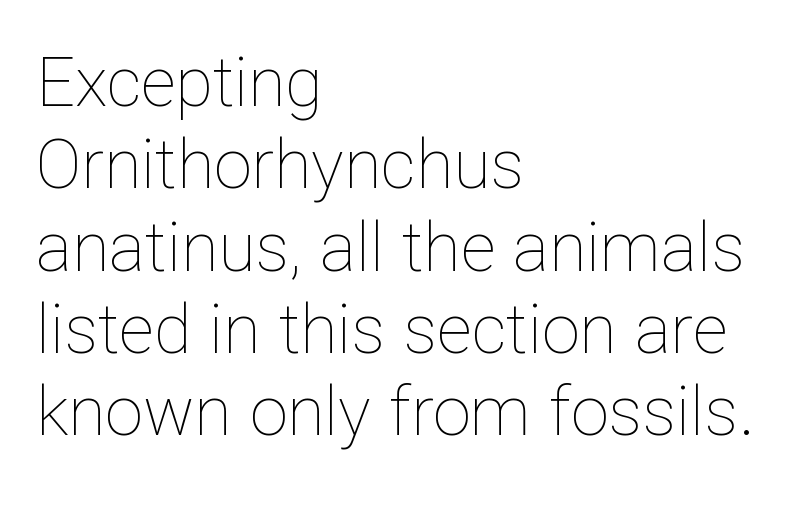
{"italic": "no", "bold": "no", "weight": "thin", "width": "normal", "stroke_contrast": "low", "x_height": "medium", "monospaced": "no", "underline": "no", "align": "left", "line_spacing_ratio": 1.21, "letter_spacing": "normal", "letter_spacing_em": 0.0, "glyph_px": 68}
